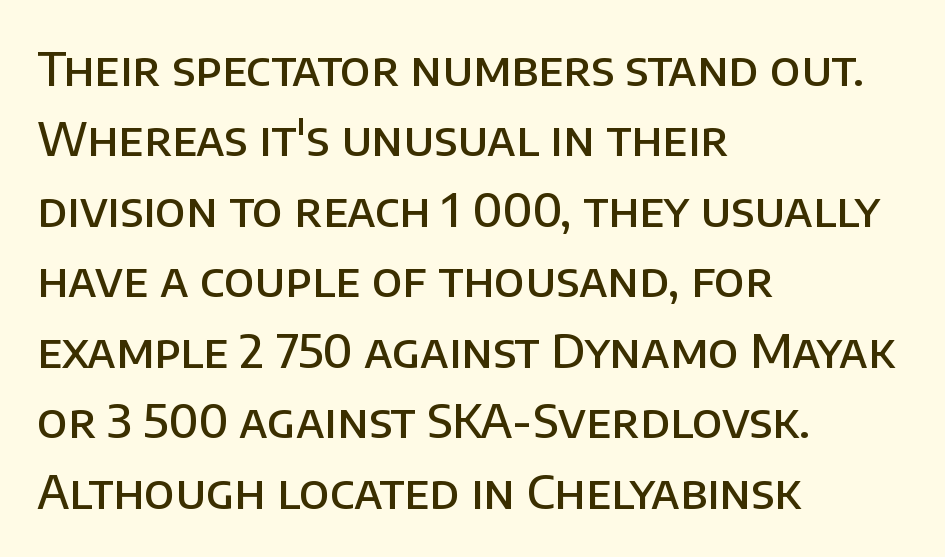
The typography opts for an upright posture over an oblique one. What stands out about the letter spacing? Nothing — it is the standard amount. Each row of text sits above clean, open space. Serif or sans? Sans — the stroke terminals are bare. Horizontally, the lines are justified to the leading edge only.
